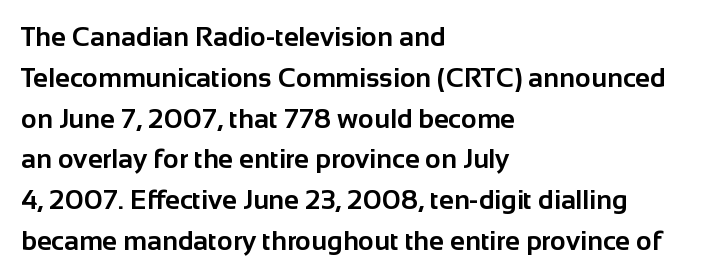
{"italic": "no", "bold": "yes", "underline": "no", "align": "left", "line_spacing": "normal", "line_spacing_ratio": 1.51, "letter_spacing": "normal", "letter_spacing_em": 0.0, "glyph_px": 27}
